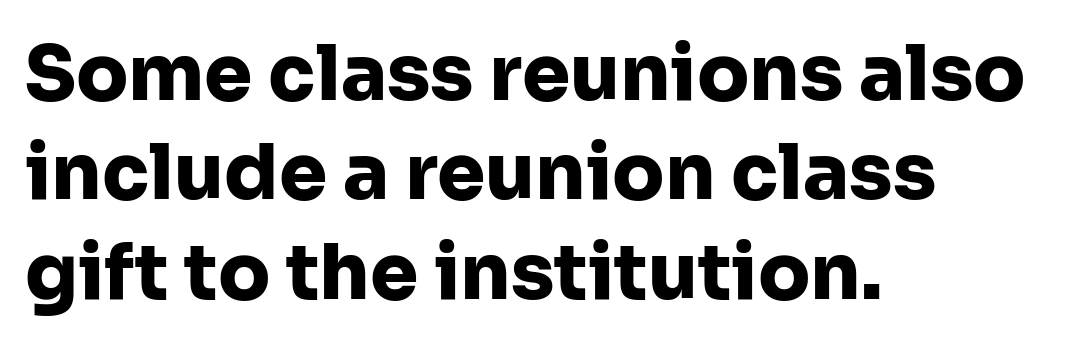
Q: Is the text bold? A: Yes.
Q: Is the text italic (slanted)? A: No, it is upright.
Q: Is the typeface a serif or a sans-serif typeface? A: Sans-serif.
Q: Is the text underlined? A: No.
Q: How is the paragraph aligned? A: Left-aligned.
Q: Is the spacing between letters normal or unusually wide? A: Normal.
Q: Is the spacing between lines tight, normal or loose? A: Normal.
Q: Width (condensed, normal, or wide)? A: Normal.
Q: Stroke contrast? A: Low.
Q: x-height? A: Medium.
Q: Monospaced? A: No.
